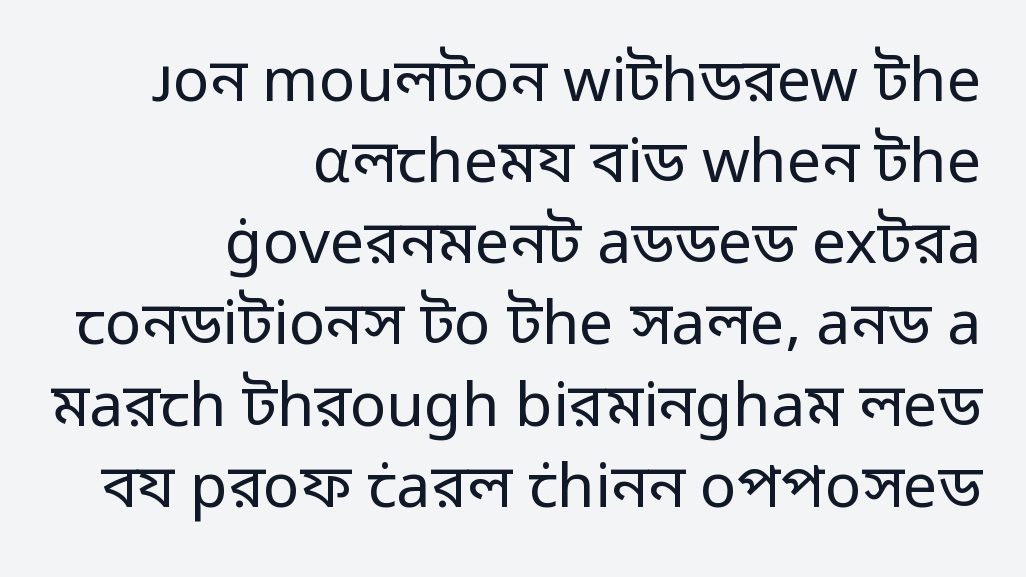
The image shows 61 px regular-weight sans-serif type, upright; set right-aligned, normal line spacing (1.33x), normal letter spacing, not underlined; low stroke contrast and a medium x-height.
